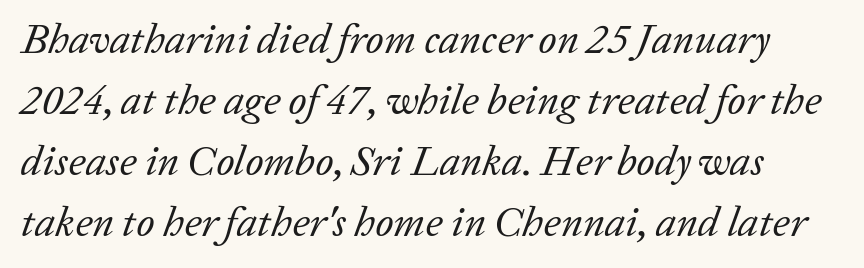
{"serif": "yes", "italic": "yes", "lean": "right", "slant_degrees": 20, "bold": "no", "weight": "regular", "width": "normal", "stroke_contrast": "low", "x_height": "medium", "monospaced": "no", "underline": "no", "line_spacing": "normal", "line_spacing_ratio": 1.45, "letter_spacing": "normal", "letter_spacing_em": 0.0, "glyph_px": 42}
